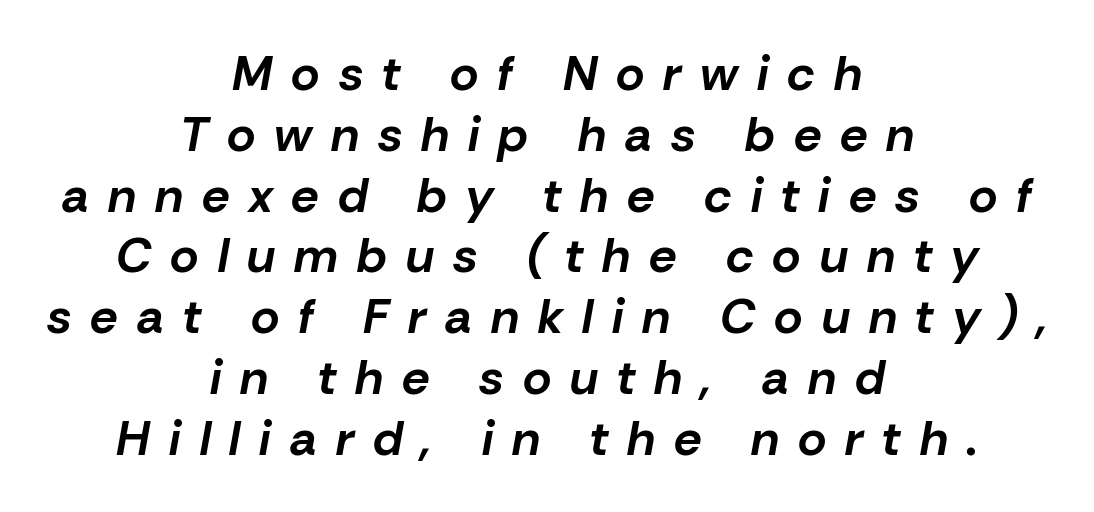
{"italic": "yes", "lean": "right", "slant_degrees": 10, "bold": "yes", "weight": "bold", "width": "normal", "stroke_contrast": "low", "x_height": "medium", "monospaced": "no", "underline": "no", "align": "center", "line_spacing_ratio": 1.24, "letter_spacing": "wide", "letter_spacing_em": 0.39, "glyph_px": 49}
